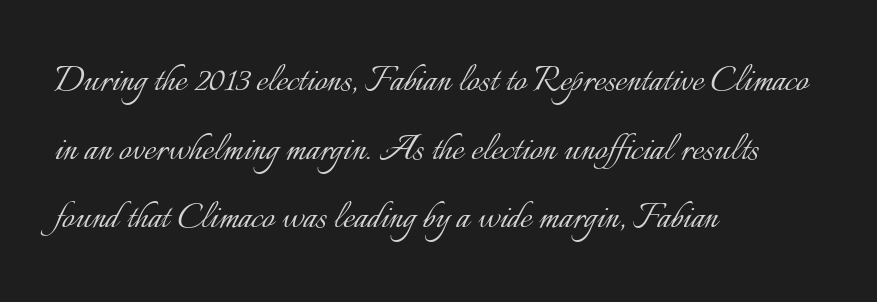
The image shows 44 px light type; set left-aligned, normal line spacing (1.56x), normal letter spacing, not underlined; low stroke contrast and a small x-height.
